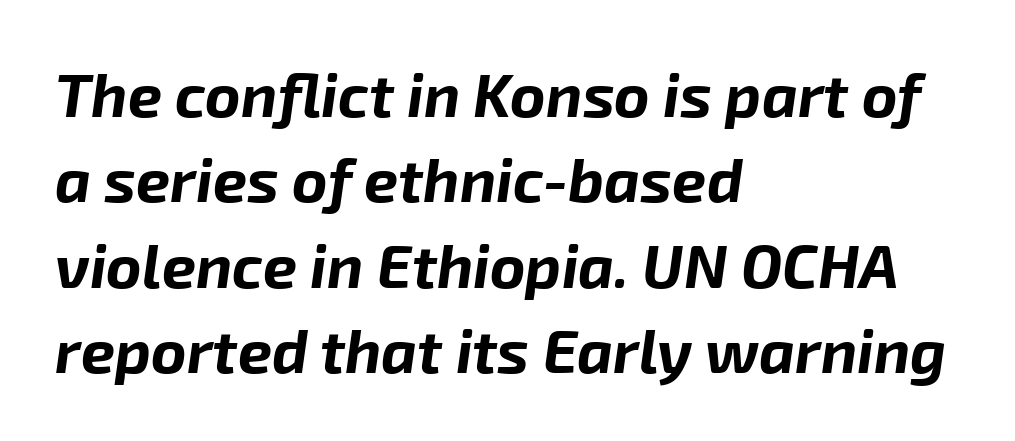
Notice how thick the strokes are: this is what a full bold looks like. It's the slanting kind of type. Layout note: lines flush left. Caption: standard tracking, unaltered. Type without underlining. Notice how descenders clear the ascenders below comfortably — that's standard leading.
